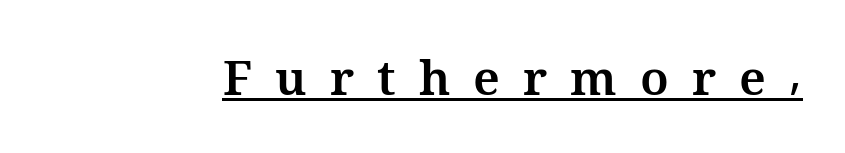
Q: Is the text bold? A: Yes.
Q: Is the text italic (slanted)? A: No, it is upright.
Q: Is the text underlined? A: Yes.
Q: Is the spacing between letters normal or unusually wide? A: Unusually wide.
Q: Width (condensed, normal, or wide)? A: Normal.
Q: Stroke contrast? A: Medium.
Q: x-height? A: Medium.
Q: Monospaced? A: No.
